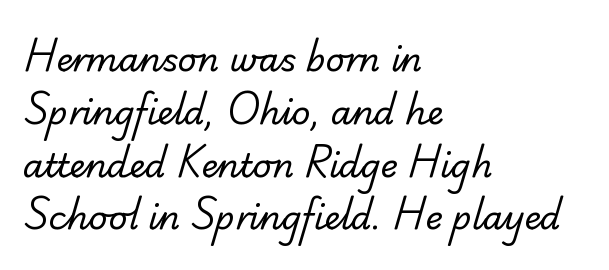
{"serif": "no", "bold": "no", "weight": "regular", "width": "normal", "stroke_contrast": "low", "x_height": "small", "monospaced": "no", "underline": "no", "align": "left", "line_spacing": "normal", "line_spacing_ratio": 1.6, "letter_spacing": "normal", "letter_spacing_em": 0.0, "glyph_px": 33}
